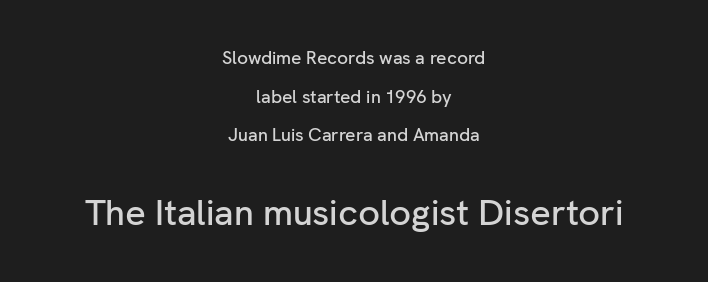
In terms of leading, this rendering errs on the spacious side. In CSS terms this would be text-align: center. Character size in the trailing block exceeds that of the leading block. Only glyphs here, with clear space below each row. Every character sits straight up, as roman type does.
